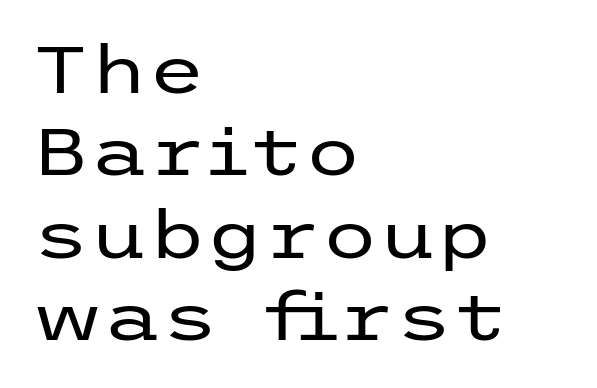
Font category for this specimen: sans-serif. Horizontal alignment here is leftward, the default for most running prose. Leading: standard. Italic: no, the glyphs are upright roman.
